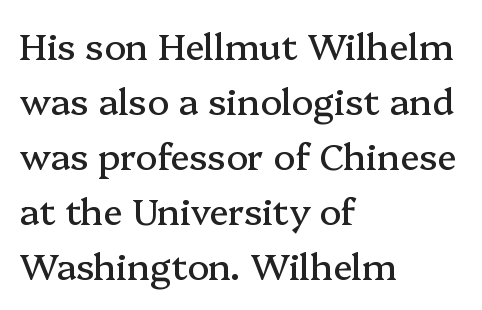
Q: Is the text italic (slanted)? A: No, it is upright.
Q: Is the typeface a serif or a sans-serif typeface? A: Serif.
Q: Is the text underlined? A: No.
Q: How is the paragraph aligned? A: Left-aligned.
Q: Is the spacing between letters normal or unusually wide? A: Normal.
Q: Is the spacing between lines tight, normal or loose? A: Normal.
Q: Width (condensed, normal, or wide)? A: Normal.
Q: Stroke contrast? A: Medium.
Q: x-height? A: Medium.
Q: Monospaced? A: No.
